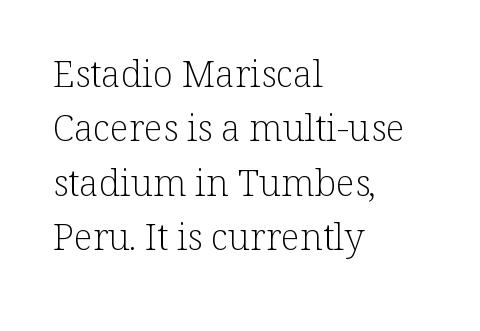
{"serif": "yes", "italic": "no", "bold": "no", "weight": "light", "width": "normal", "stroke_contrast": "low", "x_height": "medium", "monospaced": "no", "underline": "no", "align": "left", "line_spacing": "normal", "line_spacing_ratio": 1.47, "letter_spacing": "normal", "letter_spacing_em": 0.0, "glyph_px": 37}
